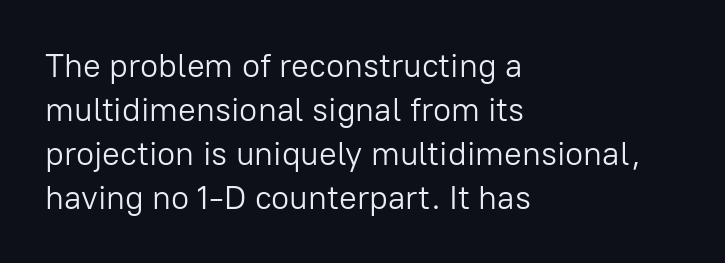
The image shows 33 px light sans-serif type, upright; set left-aligned, normal line spacing (1.33x), normal letter spacing, not underlined; low stroke contrast and a medium x-height.
